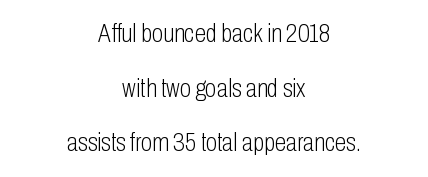
{"italic": "no", "bold": "no", "underline": "no", "align": "center", "line_spacing": "loose", "line_spacing_ratio": 2.1, "letter_spacing": "normal", "letter_spacing_em": 0.0, "glyph_px": 26}
